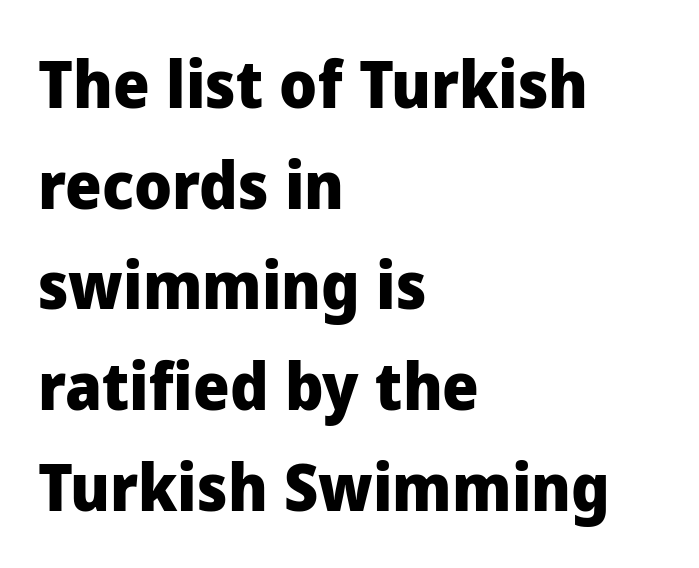
The image shows 65 px heavy sans-serif type, upright; set left-aligned, normal line spacing (1.55x), normal letter spacing, not underlined; low stroke contrast and a medium x-height.
